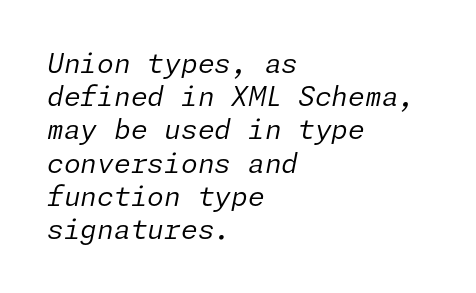
{"italic": "yes", "lean": "right", "slant_degrees": 11, "bold": "no", "underline": "no", "align": "left", "line_spacing_ratio": 1.23, "letter_spacing": "normal", "letter_spacing_em": 0.0, "glyph_px": 27}
